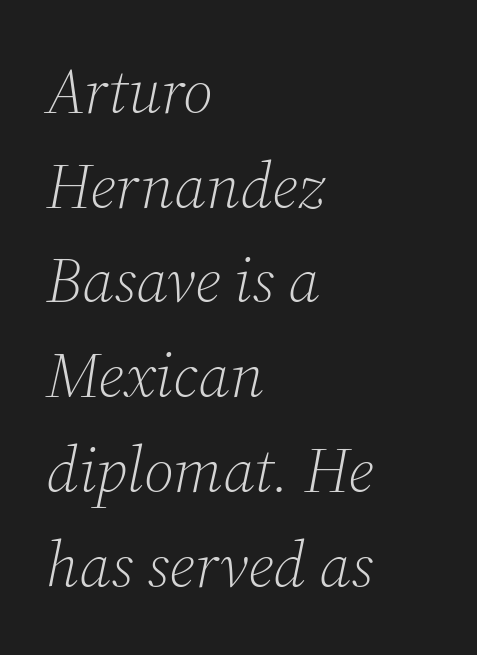
Q: Is the text bold? A: No.
Q: Is the text italic (slanted)? A: Yes, it leans right by about 12 degrees.
Q: Is the typeface a serif or a sans-serif typeface? A: Serif.
Q: Is the text underlined? A: No.
Q: How is the paragraph aligned? A: Left-aligned.
Q: Is the spacing between letters normal or unusually wide? A: Normal.
Q: Is the spacing between lines tight, normal or loose? A: Normal.
Q: Width (condensed, normal, or wide)? A: Normal.
Q: Stroke contrast? A: Medium.
Q: x-height? A: Medium.
Q: Monospaced? A: No.
